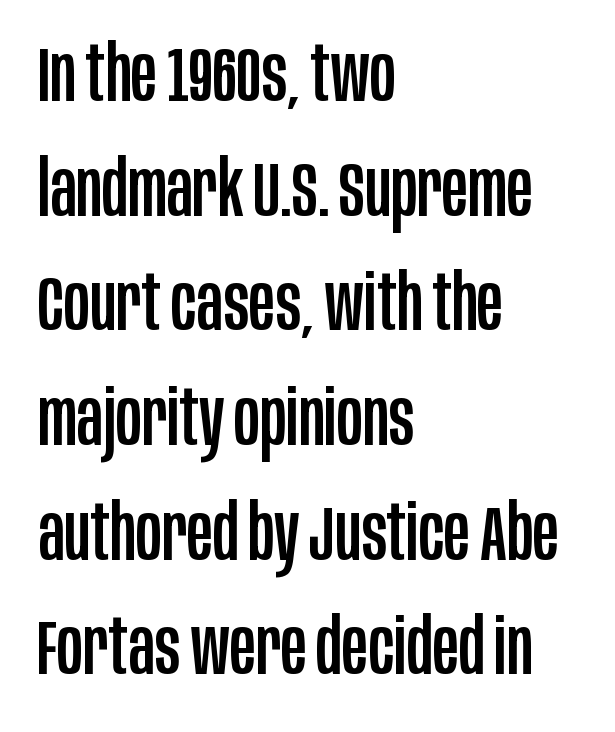
The block of text has a typical density, with ordinary space between rows. In terms of posture, this sample is upright. Only glyphs here, with clear space below each row. Do the characters align in a grid? No, the font is proportional. The rendering anchors every line to the left-hand side. Stroke terminals: plain, sans-serif.
